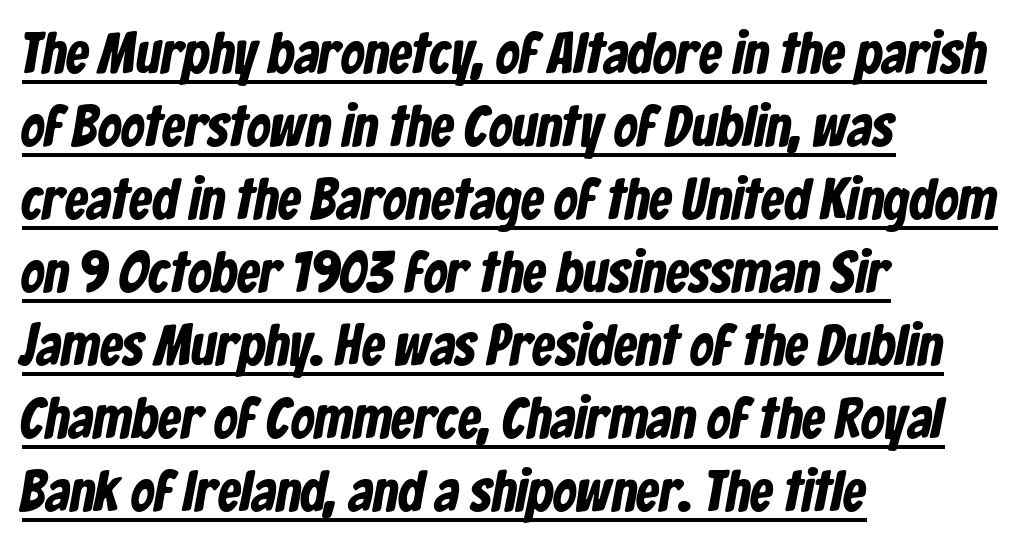
Q: Is the typeface a serif or a sans-serif typeface? A: Sans-serif.
Q: Is the text underlined? A: Yes.
Q: How is the paragraph aligned? A: Left-aligned.
Q: Is the spacing between letters normal or unusually wide? A: Normal.
Q: Is the spacing between lines tight, normal or loose? A: Normal.
Q: Width (condensed, normal, or wide)? A: Condensed.
Q: Stroke contrast? A: Low.
Q: x-height? A: Medium.
Q: Monospaced? A: No.
